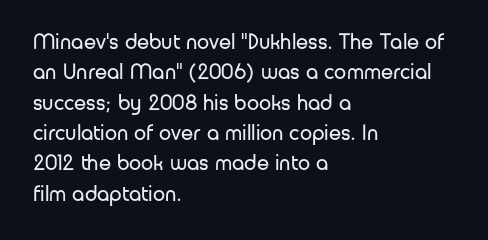
{"italic": "no", "bold": "no", "underline": "no", "align": "left", "line_spacing": "normal", "line_spacing_ratio": 1.38, "letter_spacing": "normal", "letter_spacing_em": 0.0, "glyph_px": 22}
